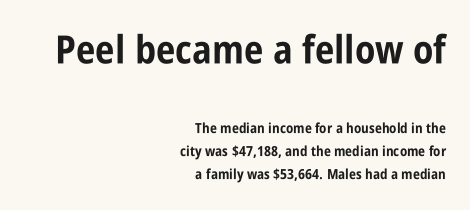
The image shows 39 px bold, condensed sans-serif type, upright; set right-aligned, normal line spacing (1.64x), normal letter spacing, not underlined; the first (top) block is 2.79x larger; low stroke contrast and a large x-height.
